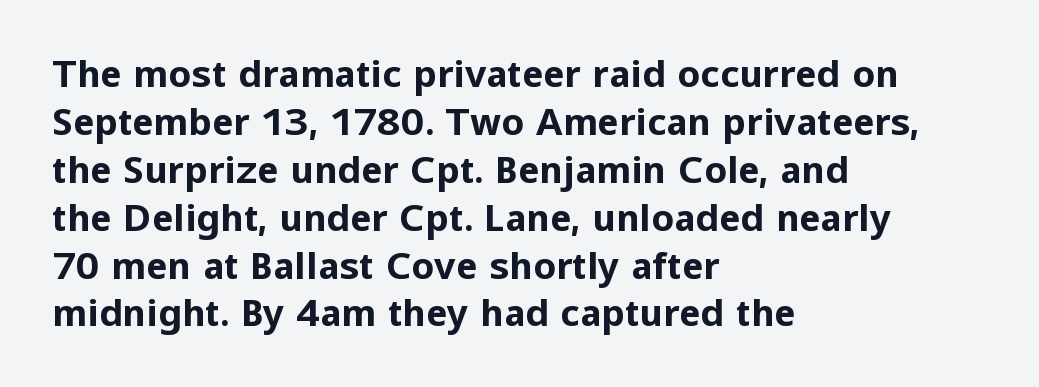
The image shows 36 px bold sans-serif type, upright; set left-aligned, normal line spacing (1.33x), normal letter spacing, not underlined; low stroke contrast and a medium x-height.
